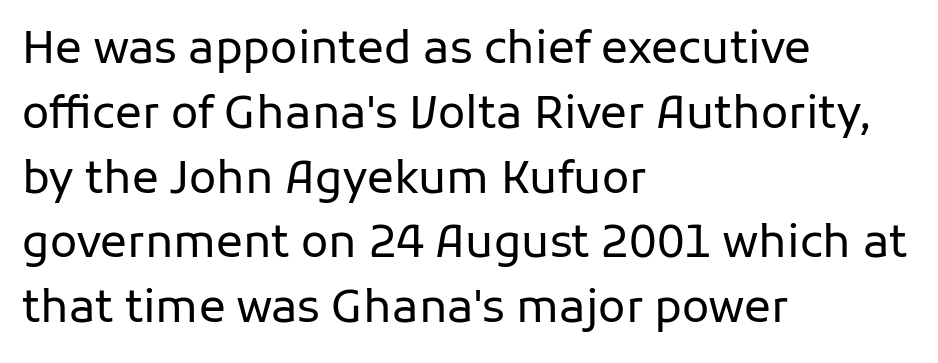
The image shows 45 px regular-weight sans-serif type, upright; set left-aligned, normal line spacing (1.44x), normal letter spacing, not underlined; low stroke contrast and a medium x-height.
